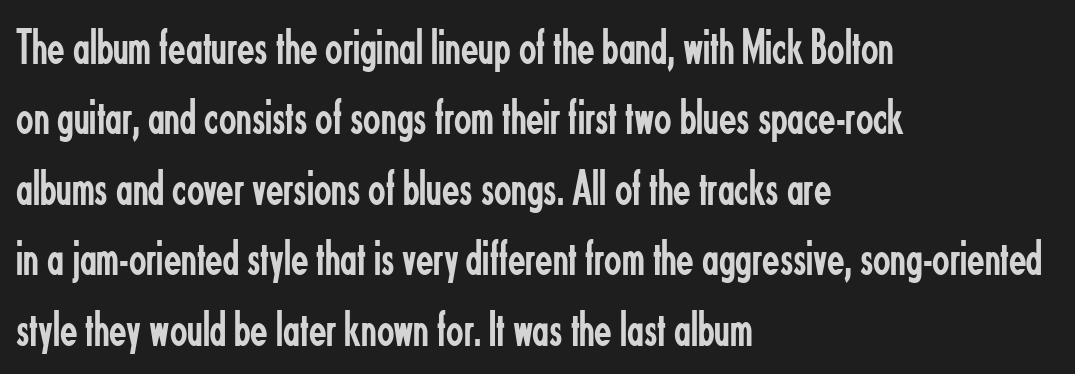
Q: Is the text bold? A: No.
Q: Is the text italic (slanted)? A: No, it is upright.
Q: Is the typeface a serif or a sans-serif typeface? A: Sans-serif.
Q: Is the text underlined? A: No.
Q: How is the paragraph aligned? A: Left-aligned.
Q: Is the spacing between letters normal or unusually wide? A: Normal.
Q: Is the spacing between lines tight, normal or loose? A: Normal.
Q: Width (condensed, normal, or wide)? A: Condensed.
Q: Stroke contrast? A: Low.
Q: x-height? A: Small.
Q: Monospaced? A: No.
